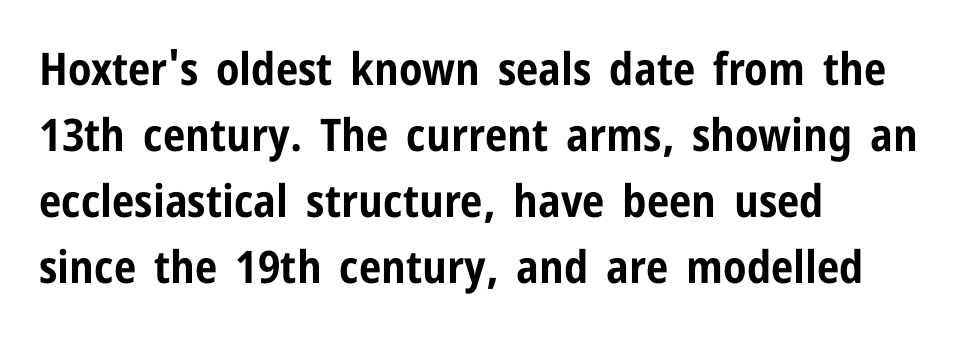
{"serif": "no", "italic": "no", "bold": "yes", "weight": "bold", "width": "condensed", "stroke_contrast": "low", "x_height": "medium", "monospaced": "no", "underline": "no", "align": "left", "line_spacing": "normal", "line_spacing_ratio": 1.47, "letter_spacing": "normal", "letter_spacing_em": 0.0, "glyph_px": 45}
